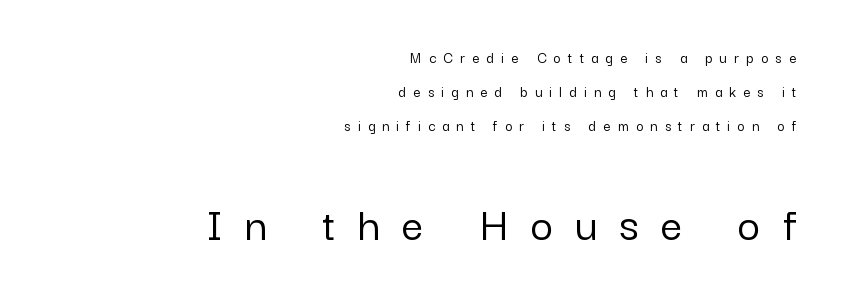
Q: Is the text italic (slanted)? A: No, it is upright.
Q: Is the typeface a serif or a sans-serif typeface? A: Sans-serif.
Q: Is the text underlined? A: No.
Q: How is the paragraph aligned? A: Right-aligned.
Q: Is the spacing between letters normal or unusually wide? A: Unusually wide.
Q: Is the spacing between lines tight, normal or loose? A: Loose.
Q: Which block of text is set in a larger size, the first (top) or the second (bottom)? A: The second (bottom) one.
Q: Width (condensed, normal, or wide)? A: Normal.
Q: Stroke contrast? A: Low.
Q: x-height? A: Medium.
Q: Monospaced? A: No.
